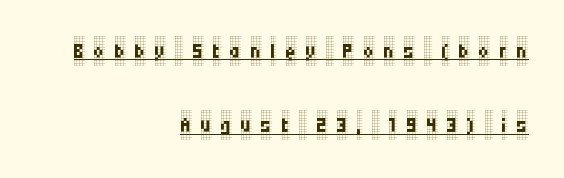
Q: Is the text bold? A: No.
Q: Is the text italic (slanted)? A: No, it is upright.
Q: Is the typeface a serif or a sans-serif typeface? A: Serif.
Q: Is the text underlined? A: Yes.
Q: How is the paragraph aligned? A: Right-aligned.
Q: Is the spacing between letters normal or unusually wide? A: Unusually wide.
Q: Is the spacing between lines tight, normal or loose? A: Loose.
Q: Width (condensed, normal, or wide)? A: Condensed.
Q: Stroke contrast? A: Low.
Q: x-height? A: Large.
Q: Monospaced? A: No.
